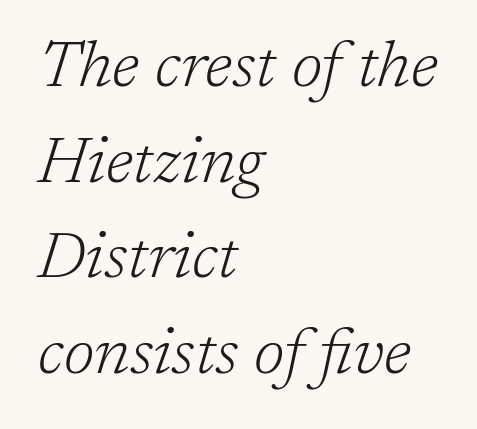
Serifs: yes, visible at the terminals of the letterforms. Short and long lines alike share a common starting point at left. The font sits on the lighter half of the weight spectrum, regular included. This block has exactly the height ordinary leading produces. Nobody touched the tracking dial on this one. An italicized treatment has been applied to the whole sample.
